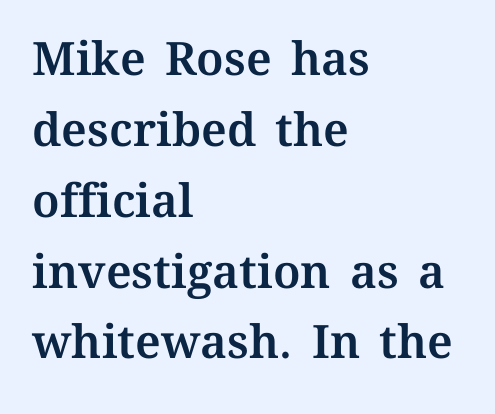
Q: Is the text italic (slanted)? A: No, it is upright.
Q: Is the text underlined? A: No.
Q: How is the paragraph aligned? A: Left-aligned.
Q: Is the spacing between letters normal or unusually wide? A: Normal.
Q: Is the spacing between lines tight, normal or loose? A: Normal.
Q: Width (condensed, normal, or wide)? A: Normal.
Q: Stroke contrast? A: Medium.
Q: x-height? A: Medium.
Q: Monospaced? A: No.
